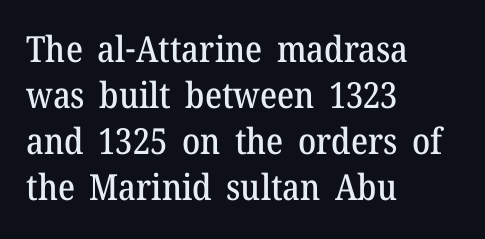
Interline gaps are of average width in this sample. These lines keep a tight, regular rhythm from letter to letter. Unlike a clean sans, this face finishes its strokes with serifs. A typesetter would call this proportional, since set widths differ per character. Notice how the passage keeps a crisp vertical edge on the left only.
